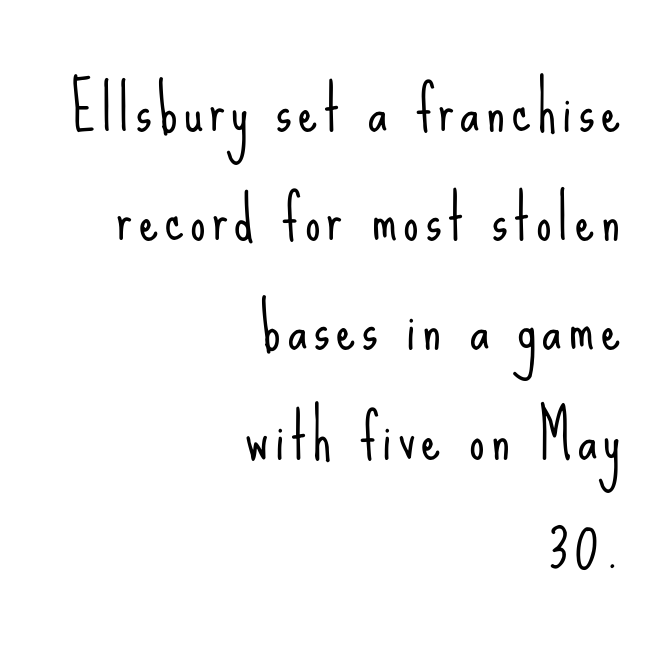
Q: Is the text bold? A: No.
Q: Is the text italic (slanted)? A: No, it is upright.
Q: Is the typeface a serif or a sans-serif typeface? A: Sans-serif.
Q: Is the text underlined? A: No.
Q: How is the paragraph aligned? A: Right-aligned.
Q: Width (condensed, normal, or wide)? A: Condensed.
Q: Stroke contrast? A: Low.
Q: x-height? A: Small.
Q: Monospaced? A: No.
